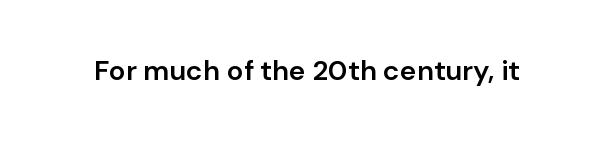
The image shows 28 px semibold sans-serif type, upright; set normal letter spacing, not underlined; low stroke contrast and a medium x-height.
